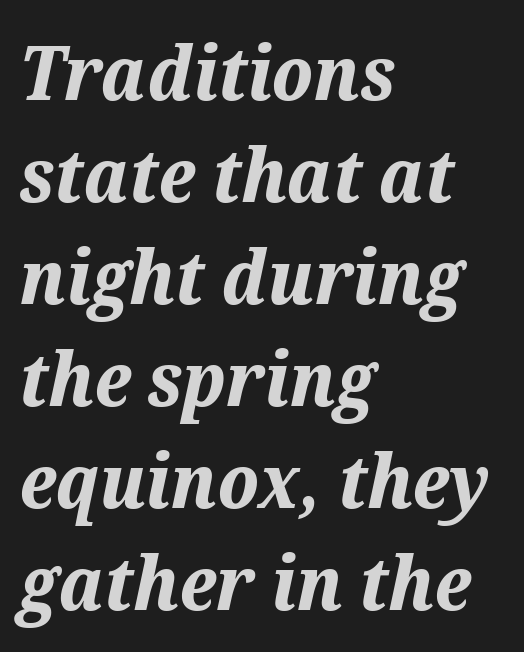
Summary of vertical rhythm: regular, with standard interline spacing. The gaps between neighbouring characters are ordinary and unremarkable. Caption: multi-line text, flush left, ragged right. Just letters on the line, the space beneath them empty.
